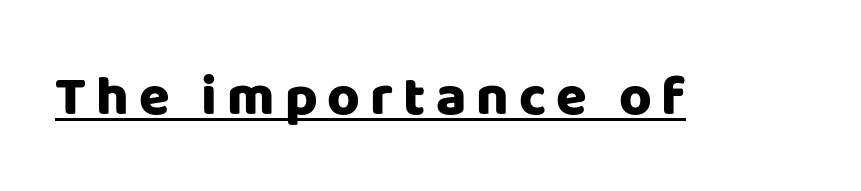
{"serif": "no", "italic": "no", "bold": "yes", "weight": "heavy", "width": "normal", "stroke_contrast": "low", "x_height": "large", "monospaced": "no", "underline": "yes", "glyph_px": 56}
